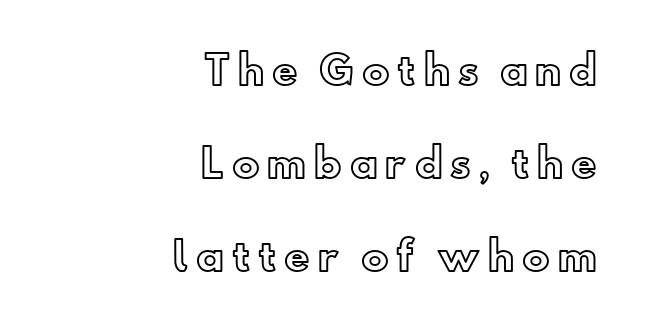
{"italic": "no", "width": "normal", "x_height": "small", "monospaced": "no", "underline": "no", "align": "right", "line_spacing": "loose", "line_spacing_ratio": 2.39, "letter_spacing": "wide", "letter_spacing_em": 0.2, "glyph_px": 39}
